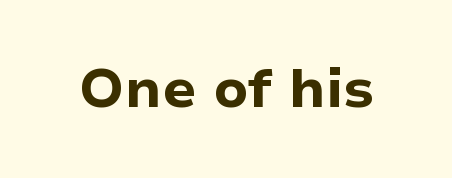
Q: Is the text bold? A: Yes.
Q: Is the text italic (slanted)? A: No, it is upright.
Q: Is the typeface a serif or a sans-serif typeface? A: Sans-serif.
Q: Is the text underlined? A: No.
Q: Is the spacing between letters normal or unusually wide? A: Normal.
Q: Width (condensed, normal, or wide)? A: Normal.
Q: Stroke contrast? A: Low.
Q: x-height? A: Medium.
Q: Monospaced? A: No.
